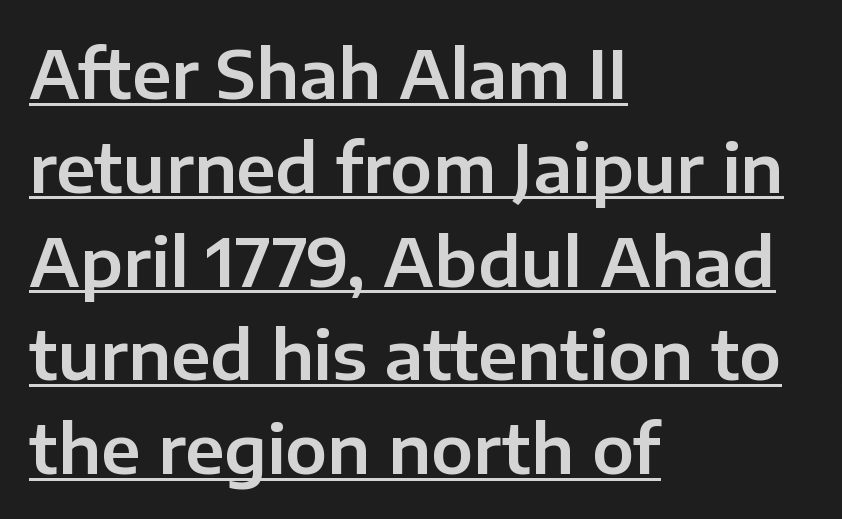
The image shows 67 px sans-serif type, upright; set left-aligned, normal line spacing (1.4x), normal letter spacing, underlined; low stroke contrast and a medium x-height.
